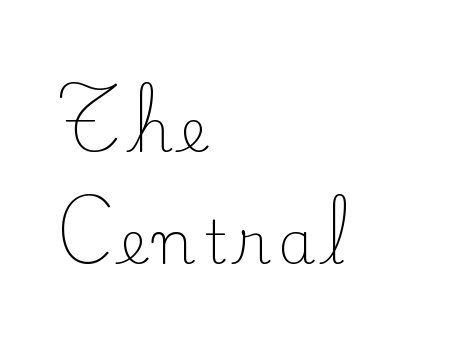
The image shows 60 px light serif type, upright; set left-aligned, line spacing 1.87x, not underlined; low stroke contrast and a small x-height.
